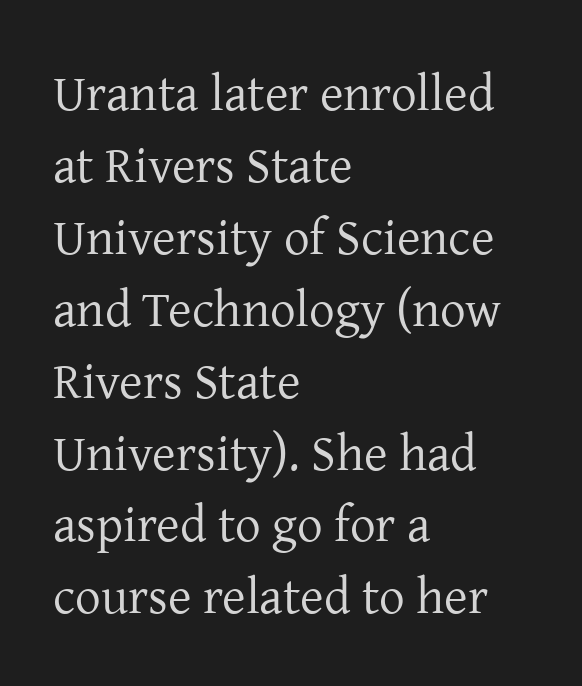
{"serif": "yes", "italic": "no", "bold": "no", "weight": "regular", "width": "normal", "stroke_contrast": "low", "x_height": "medium", "monospaced": "no", "underline": "no", "align": "left", "line_spacing": "normal", "line_spacing_ratio": 1.41, "letter_spacing": "normal", "letter_spacing_em": 0.0, "glyph_px": 51}
